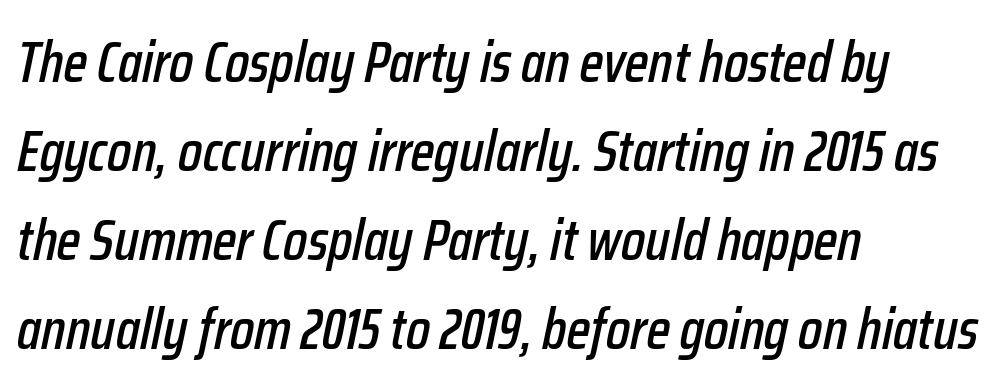
Q: Is the text italic (slanted)? A: Yes, it leans right by about 12 degrees.
Q: Is the text underlined? A: No.
Q: How is the paragraph aligned? A: Left-aligned.
Q: Is the spacing between letters normal or unusually wide? A: Normal.
Q: Is the spacing between lines tight, normal or loose? A: Normal.
Q: Width (condensed, normal, or wide)? A: Condensed.
Q: Stroke contrast? A: Low.
Q: x-height? A: Medium.
Q: Monospaced? A: No.
